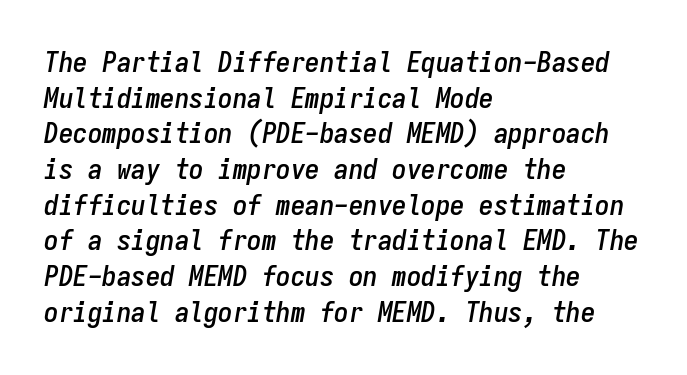
Words float on clear page, feet unadorned. Every character here occupies the same horizontal width, giving the sample a typewriter-like rhythm. Short and long lines alike share a common starting point at left. The face used here is rendered with its standard letterfit. The face used here has a pronounced slope to its letters.
